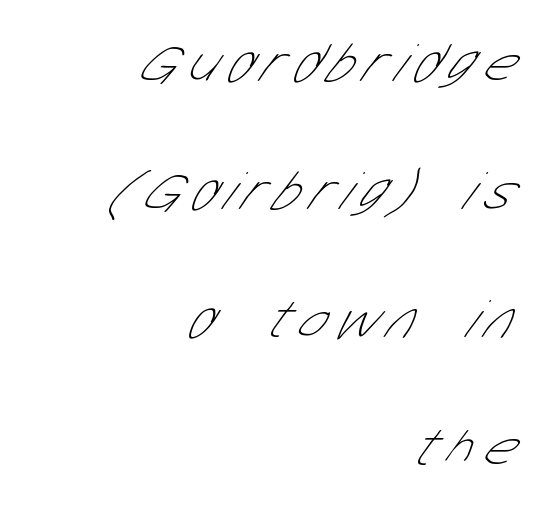
The image shows 55 px thin, condensed sans-serif type; set right-aligned, loose line spacing (2.33x), unusually wide letter spacing (+0.22 em), not underlined; low stroke contrast and a medium x-height.
